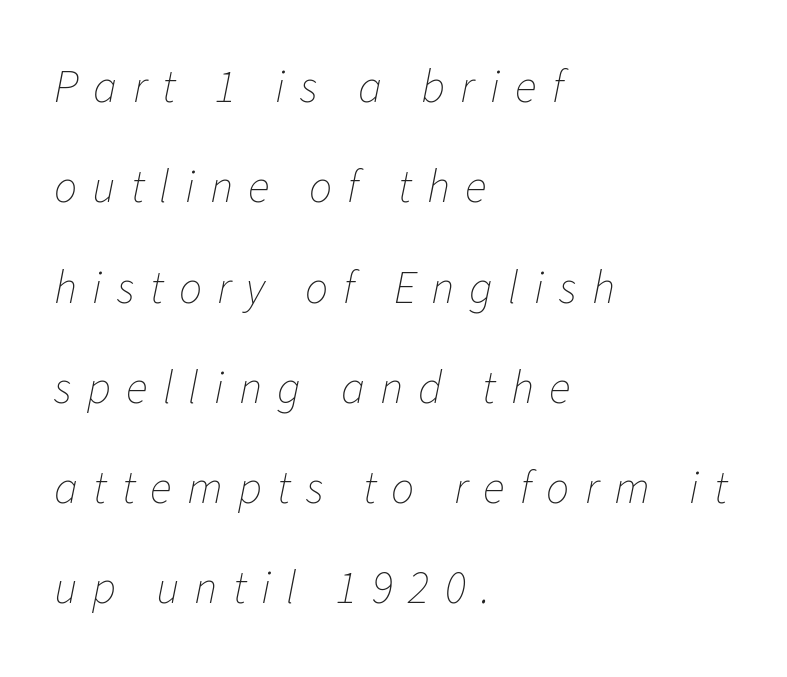
{"italic": "yes", "lean": "right", "slant_degrees": 11, "bold": "no", "weight": "thin", "width": "normal", "stroke_contrast": "low", "x_height": "medium", "monospaced": "no", "underline": "no", "align": "left", "line_spacing": "loose", "line_spacing_ratio": 2.18, "letter_spacing": "wide", "letter_spacing_em": 0.33, "glyph_px": 46}
